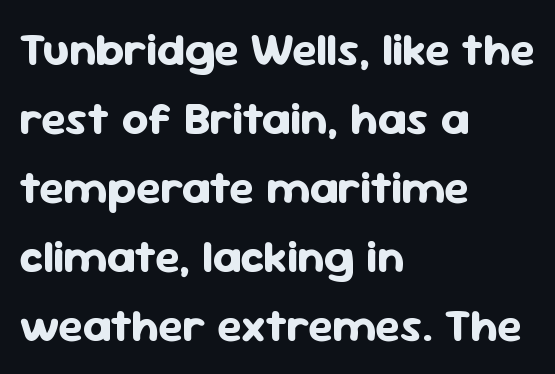
The image shows 46 px bold sans-serif type, upright; set left-aligned, normal line spacing (1.5x), normal letter spacing, not underlined; low stroke contrast and a medium x-height.
